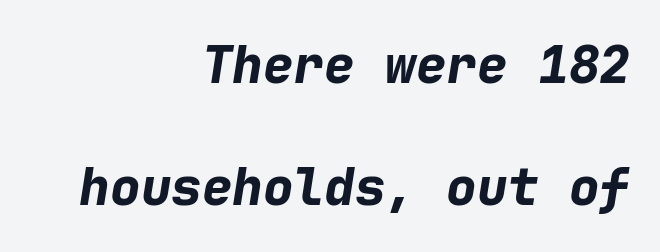
Q: Is the text bold? A: Yes.
Q: Is the text italic (slanted)? A: Yes, it leans right by about 9 degrees.
Q: Is the text underlined? A: No.
Q: How is the paragraph aligned? A: Right-aligned.
Q: Is the spacing between letters normal or unusually wide? A: Normal.
Q: Is the spacing between lines tight, normal or loose? A: Loose.
Q: Width (condensed, normal, or wide)? A: Normal.
Q: Stroke contrast? A: Low.
Q: x-height? A: Medium.
Q: Monospaced? A: Yes.
